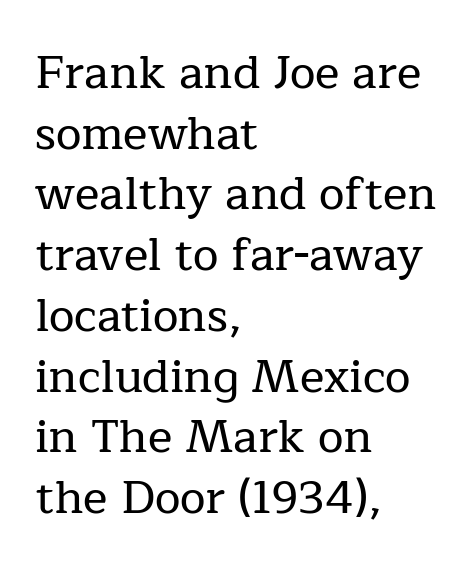
Do the letters lean? They stand straight. Descender tails drop into unmarked territory. Interline gaps are of average width in this sample. The face used here is rendered with its standard letterfit. I'd call this a serif setting — the letters wear small feet. The ragged edge is on the right, which tells us the setting is flush left.
